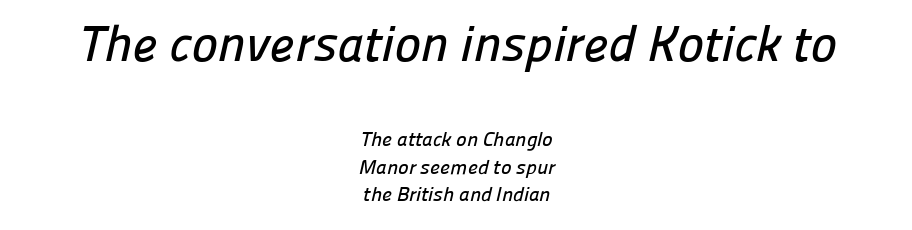
{"serif": "no", "width": "normal", "stroke_contrast": "low", "x_height": "medium", "monospaced": "no", "underline": "no", "align": "center", "line_spacing": "normal", "line_spacing_ratio": 1.37, "letter_spacing": "normal", "letter_spacing_em": 0.0, "larger_block": "first", "size_ratio": 2.5, "glyph_px": 50}
